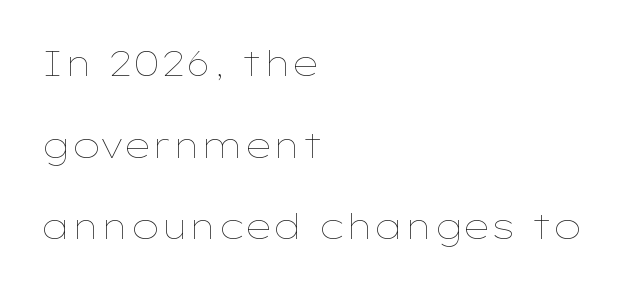
{"italic": "no", "bold": "no", "weight": "thin", "width": "wide", "stroke_contrast": "low", "x_height": "medium", "monospaced": "no", "underline": "no", "align": "left", "line_spacing": "loose", "line_spacing_ratio": 2.33, "letter_spacing": "normal", "letter_spacing_em": 0.0, "glyph_px": 35}
